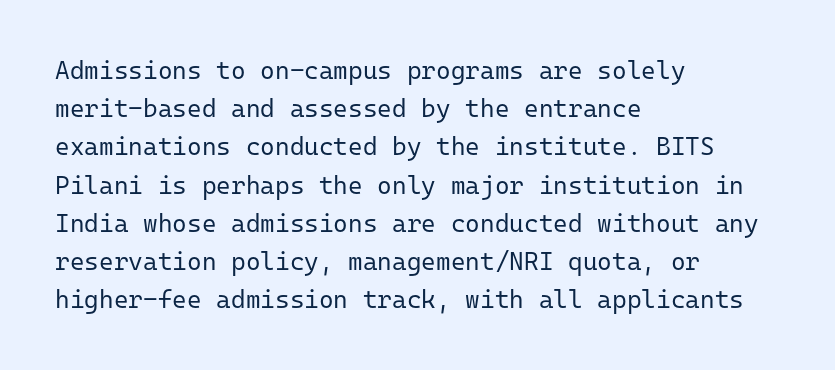
Q: Is the text bold? A: No.
Q: Is the text italic (slanted)? A: No, it is upright.
Q: Is the text underlined? A: No.
Q: How is the paragraph aligned? A: Left-aligned.
Q: Is the spacing between letters normal or unusually wide? A: Normal.
Q: Is the spacing between lines tight, normal or loose? A: Normal.
